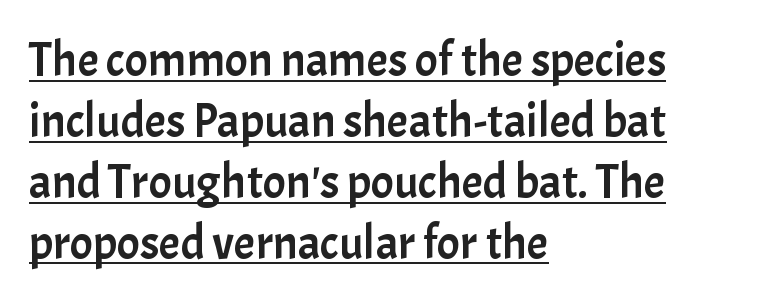
The image shows 48 px sans-serif type, upright; set left-aligned, normal line spacing (1.27x), normal letter spacing, underlined; low stroke contrast and a medium x-height.
